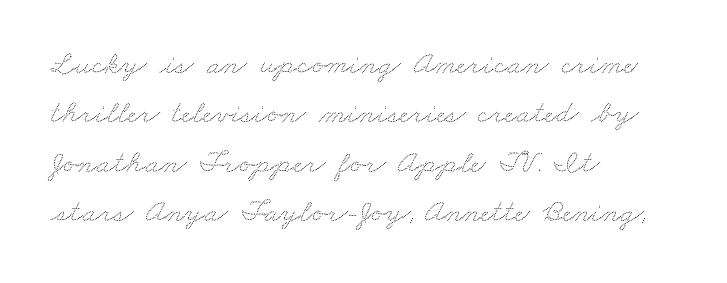
Check the space under the baseline: it is left empty. Caption: standard tracking, unaltered. The paragraph has a hard left edge and a soft right edge. Quick note: interline space is typical.
